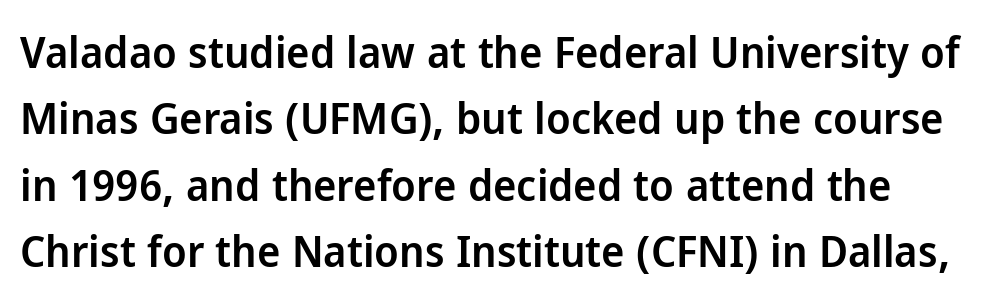
{"serif": "no", "italic": "no", "bold": "semi", "weight": "semibold", "width": "normal", "stroke_contrast": "low", "x_height": "medium", "monospaced": "no", "underline": "no", "line_spacing": "normal", "line_spacing_ratio": 1.51, "letter_spacing": "normal", "letter_spacing_em": 0.0, "glyph_px": 44}
